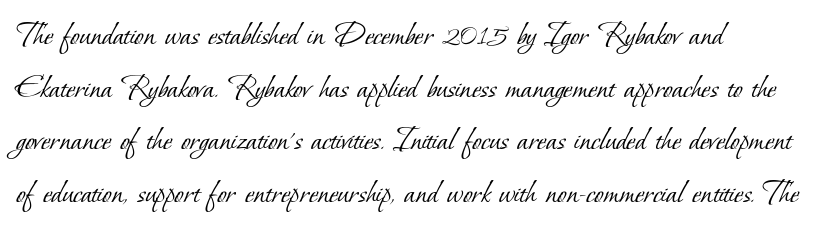
{"serif": "yes", "bold": "no", "weight": "light", "width": "normal", "stroke_contrast": "low", "x_height": "small", "monospaced": "no", "underline": "no", "align": "left", "line_spacing": "normal", "line_spacing_ratio": 1.55, "letter_spacing": "normal", "letter_spacing_em": 0.0, "glyph_px": 34}
